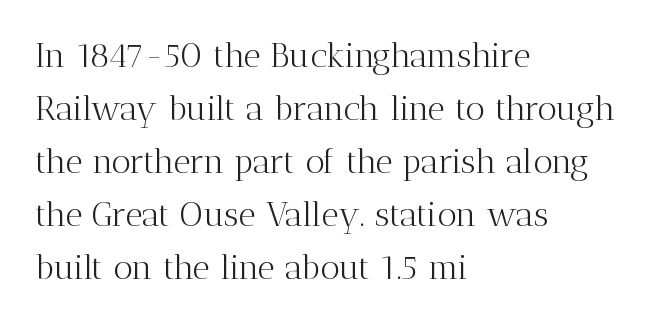
{"serif": "yes", "italic": "no", "bold": "no", "weight": "light", "width": "normal", "stroke_contrast": "medium", "x_height": "medium", "monospaced": "no", "underline": "no", "align": "left", "line_spacing": "normal", "line_spacing_ratio": 1.56, "letter_spacing": "normal", "letter_spacing_em": 0.0, "glyph_px": 34}
